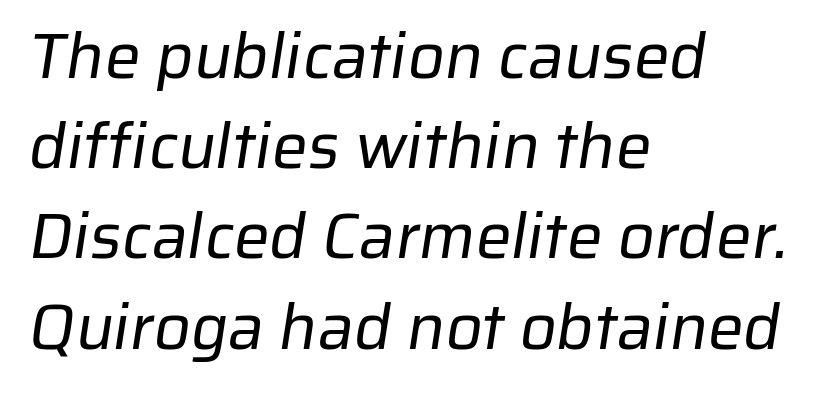
The image shows 64 px regular-weight sans-serif type; set left-aligned, normal line spacing (1.41x), normal letter spacing, not underlined; low stroke contrast and a medium x-height.
